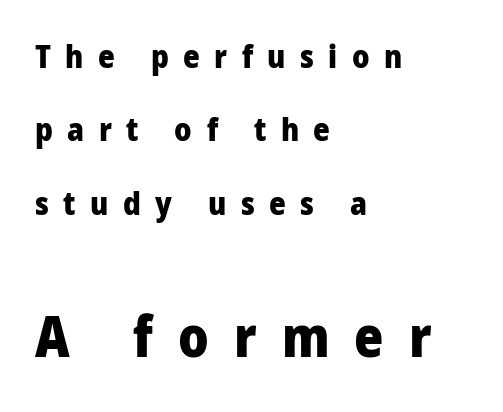
Q: Is the text bold? A: Yes.
Q: Is the text italic (slanted)? A: No, it is upright.
Q: Is the typeface a serif or a sans-serif typeface? A: Sans-serif.
Q: Is the text underlined? A: No.
Q: How is the paragraph aligned? A: Left-aligned.
Q: Is the spacing between letters normal or unusually wide? A: Unusually wide.
Q: Is the spacing between lines tight, normal or loose? A: Loose.
Q: Which block of text is set in a larger size, the first (top) or the second (bottom)? A: The second (bottom) one.
Q: Width (condensed, normal, or wide)? A: Condensed.
Q: Stroke contrast? A: Low.
Q: x-height? A: Large.
Q: Monospaced? A: No.
